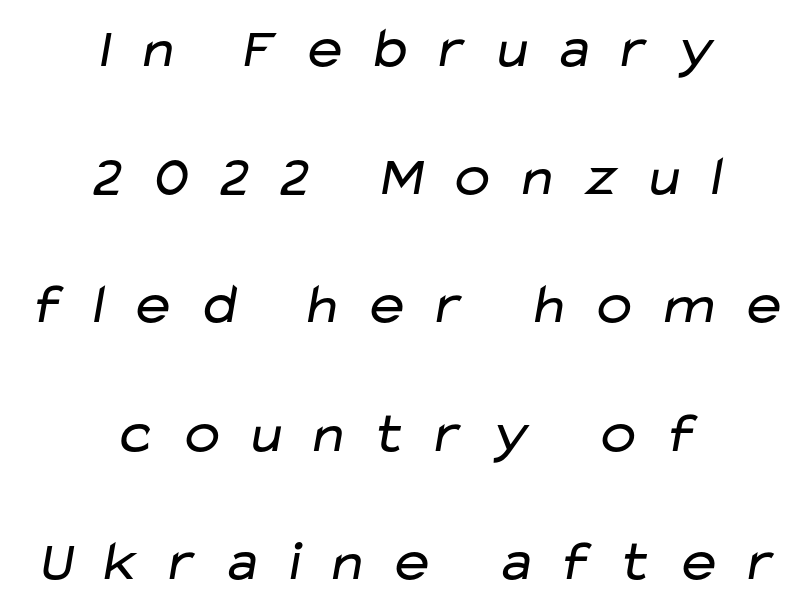
Q: Is the text bold? A: No.
Q: Is the typeface a serif or a sans-serif typeface? A: Sans-serif.
Q: Is the text underlined? A: No.
Q: How is the paragraph aligned? A: Centered.
Q: Is the spacing between letters normal or unusually wide? A: Unusually wide.
Q: Is the spacing between lines tight, normal or loose? A: Loose.
Q: Width (condensed, normal, or wide)? A: Wide.
Q: Stroke contrast? A: Low.
Q: x-height? A: Medium.
Q: Monospaced? A: No.
